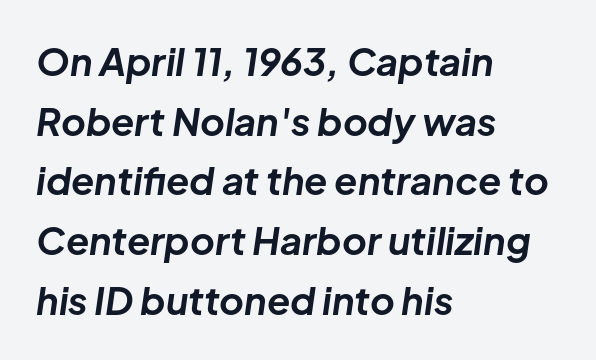
The image shows 38 px bold type, italic (leaning right); set left-aligned, normal line spacing (1.57x), normal letter spacing, not underlined; low stroke contrast and a medium x-height.
